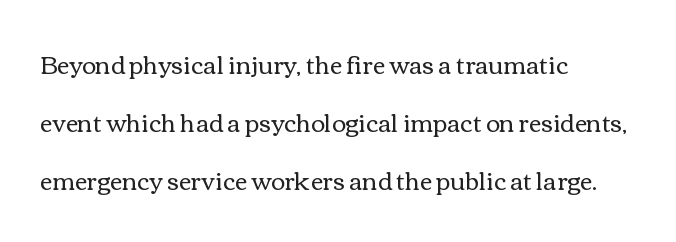
Successive baselines arrive slowly, with a big drop between each. Ascenders rise straight up at ninety degrees. Is the type heavy? It reads as light-to-regular instead. Does the copy run flush right? No — it runs flush left. Descenders are the only things crossing below the line. The gaps between neighbouring characters are ordinary and unremarkable.
